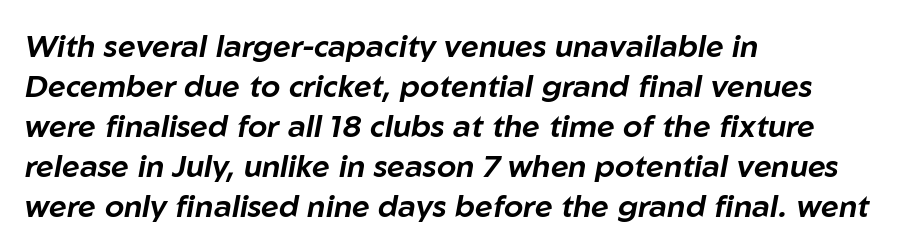
{"italic": "yes", "lean": "right", "slant_degrees": 10, "width": "normal", "stroke_contrast": "low", "x_height": "medium", "monospaced": "no", "underline": "no", "align": "left", "line_spacing": "normal", "line_spacing_ratio": 1.29, "letter_spacing": "normal", "letter_spacing_em": 0.0, "glyph_px": 31}
